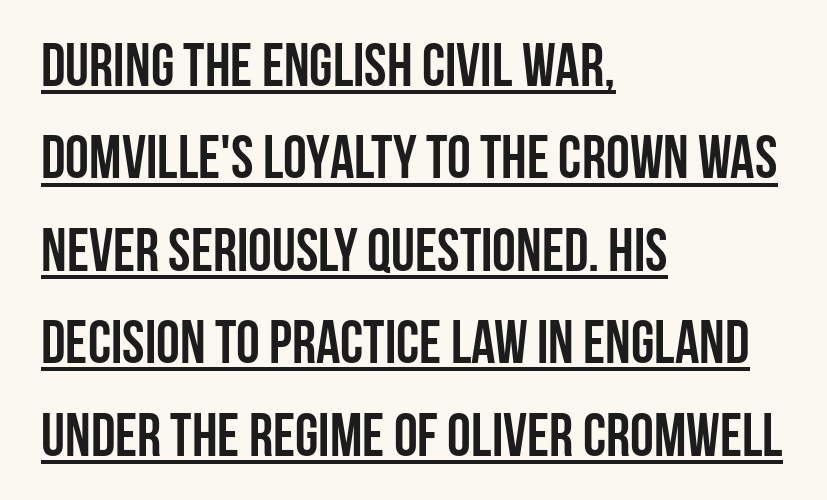
Baseline-to-baseline distance is the conventional proportion of letter height. Every letter is thick-stroked: bold, no question. Each letter keeps its own natural width here, so spacing adapts to shape. Left-aligned paragraph, ragged on the right.
